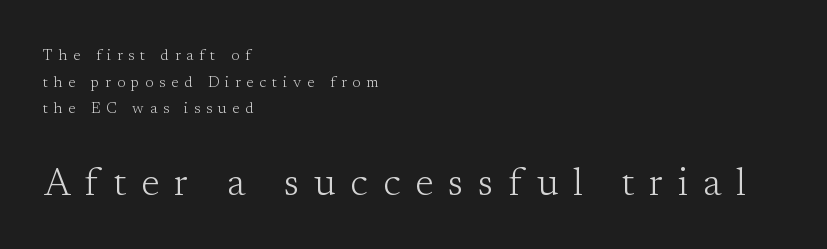
{"serif": "yes", "italic": "no", "bold": "no", "weight": "light", "width": "normal", "stroke_contrast": "low", "x_height": "medium", "monospaced": "no", "underline": "no", "align": "left", "line_spacing_ratio": 1.77, "letter_spacing": "wide", "letter_spacing_em": 0.39, "larger_block": "second", "size_ratio": 2.53, "glyph_px": 38}
